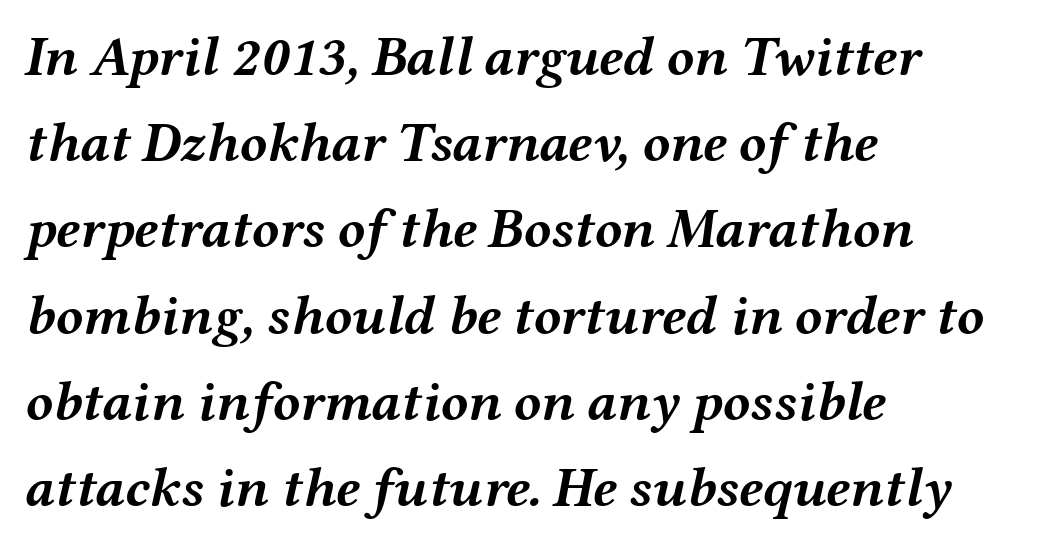
{"italic": "yes", "lean": "right", "slant_degrees": 12, "bold": "yes", "weight": "semibold", "width": "wide", "stroke_contrast": "medium", "x_height": "medium", "monospaced": "no", "underline": "no", "align": "left", "line_spacing": "normal", "line_spacing_ratio": 1.54, "letter_spacing": "normal", "letter_spacing_em": 0.0, "glyph_px": 56}
